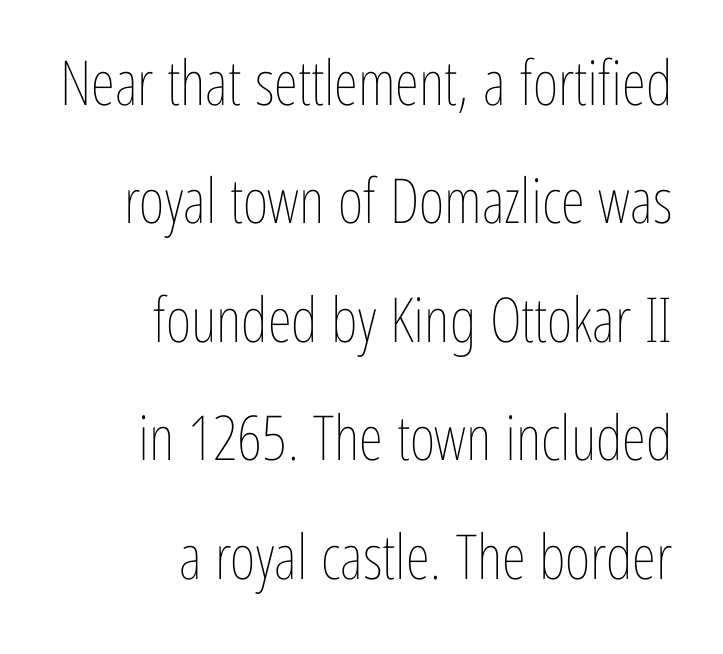
Q: Is the text bold? A: No.
Q: Is the text italic (slanted)? A: No, it is upright.
Q: Is the text underlined? A: No.
Q: How is the paragraph aligned? A: Right-aligned.
Q: Is the spacing between letters normal or unusually wide? A: Normal.
Q: Is the spacing between lines tight, normal or loose? A: Loose.
Q: Width (condensed, normal, or wide)? A: Condensed.
Q: Stroke contrast? A: Low.
Q: x-height? A: Medium.
Q: Monospaced? A: No.
